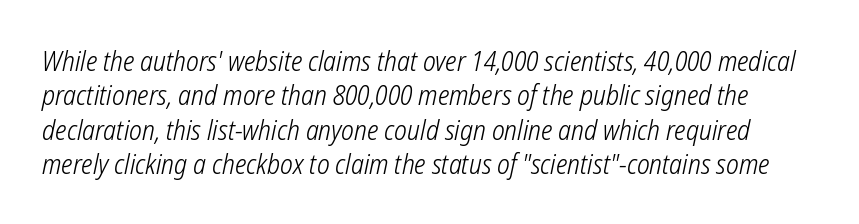
The image shows 27 px text type; set normal line spacing (1.27x), normal letter spacing, not underlined.
